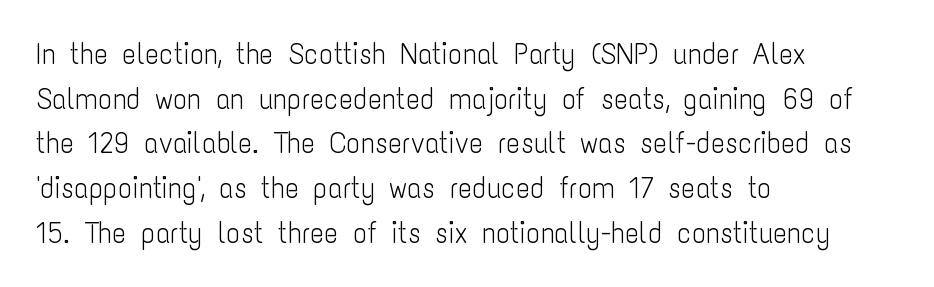
{"serif": "no", "italic": "no", "bold": "no", "weight": "light", "width": "condensed", "stroke_contrast": "low", "x_height": "medium", "monospaced": "no", "underline": "no", "align": "left", "line_spacing": "normal", "line_spacing_ratio": 1.54, "letter_spacing": "normal", "letter_spacing_em": 0.0, "glyph_px": 29}
